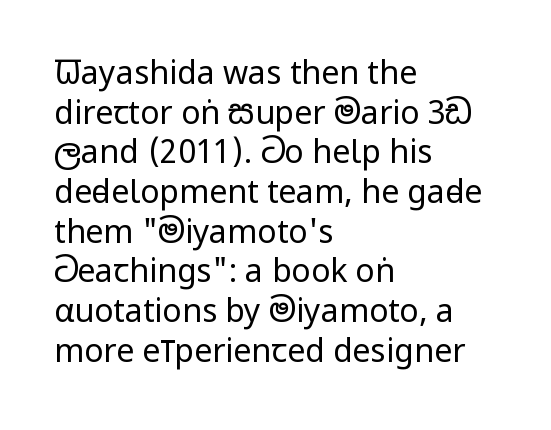
The paragraph shown leans on its left margin. Examine the stroke ends and you'll find no serifs. The rendering uses natural spacing where letterforms have individual widths. The weight tops out at a normal text grade. Inter-character spacing is left at the font's built-in metrics. Posture: upright roman.
